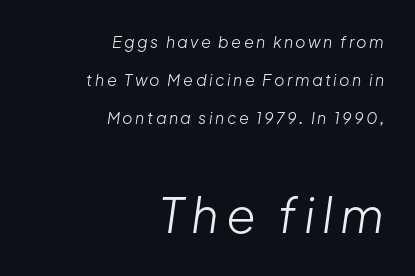
The image shows 48 px light type, italic (leaning right); set right-aligned, loose line spacing (2.37x), not underlined; the second (bottom) block is 3.0x larger; low stroke contrast and a medium x-height.
